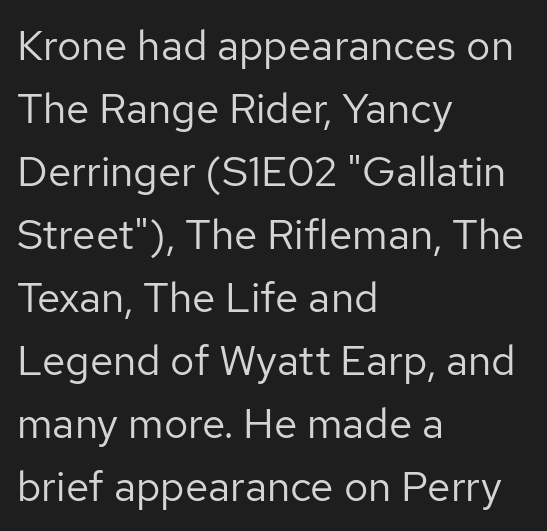
{"serif": "no", "italic": "no", "bold": "no", "weight": "regular", "width": "normal", "stroke_contrast": "low", "x_height": "medium", "monospaced": "no", "underline": "no", "align": "left", "line_spacing": "normal", "line_spacing_ratio": 1.5, "letter_spacing": "normal", "letter_spacing_em": 0.0, "glyph_px": 42}
